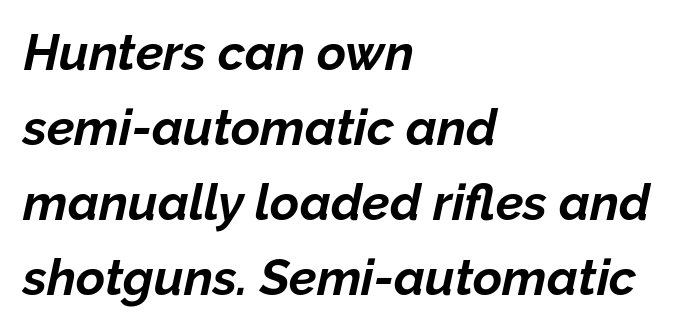
This is oblique type, the kind used for emphasis or titles. Casual observation: everything's shoved over to the left. Clear beneath every line of the passage. The passage shown is emphatically bold. Normally led — the rows are evenly, conventionally spaced. Tracking here is standard; glyphs follow each other at the usual distance.
